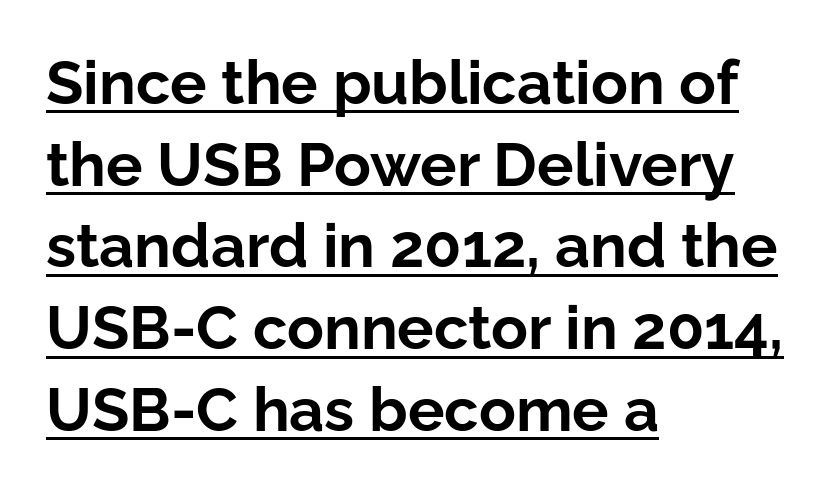
The image shows 61 px bold sans-serif type, upright; set left-aligned, normal line spacing (1.34x), normal letter spacing, underlined; low stroke contrast and a medium x-height.
